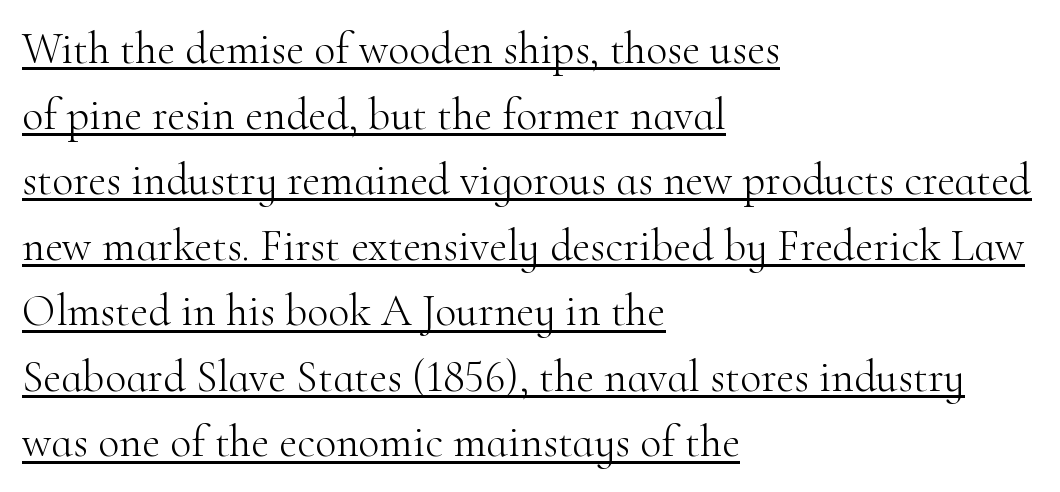
The image shows 44 px light serif type, upright; set left-aligned, normal line spacing (1.49x), normal letter spacing, underlined; high stroke contrast and a small x-height.
